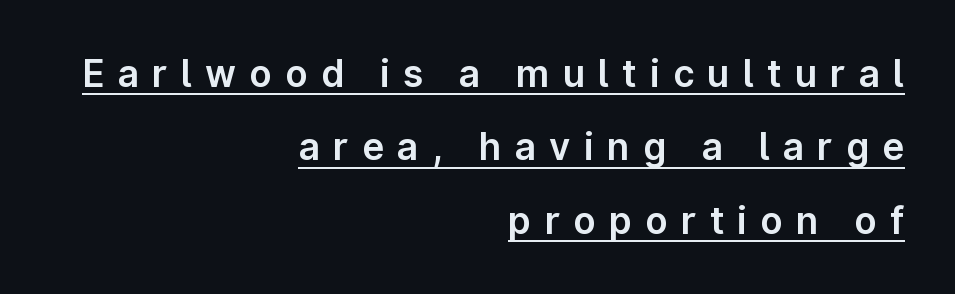
Quick note: not italic, upright. Character widths vary here, with narrow letters taking less room than wide ones. The specimen includes a rule beneath the text block's lines. The designer dialed line spacing up above the default. Characters follow at a spacing far wider than the type designer built in. Serifs: no, the terminals of the letterforms are clean.
